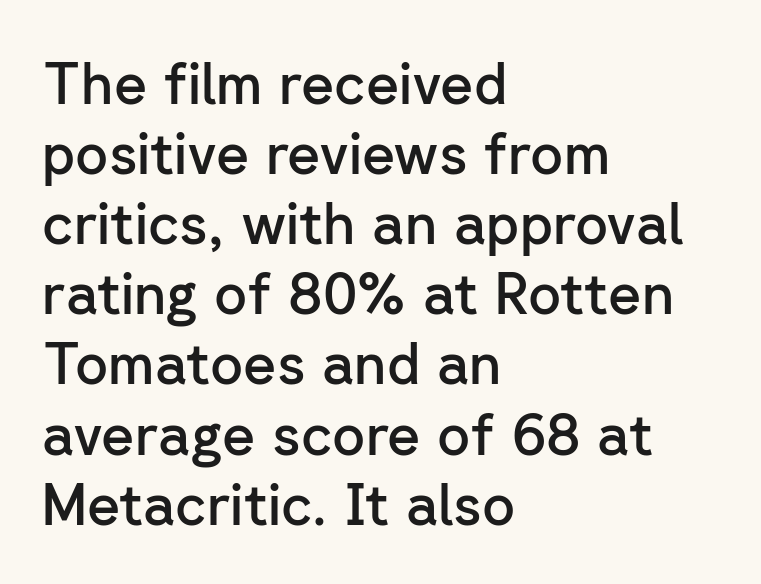
{"serif": "no", "italic": "no", "bold": "semi", "weight": "semibold", "width": "normal", "stroke_contrast": "low", "x_height": "medium", "monospaced": "no", "underline": "no", "align": "left", "line_spacing_ratio": 1.23, "letter_spacing": "normal", "letter_spacing_em": 0.0, "glyph_px": 57}
